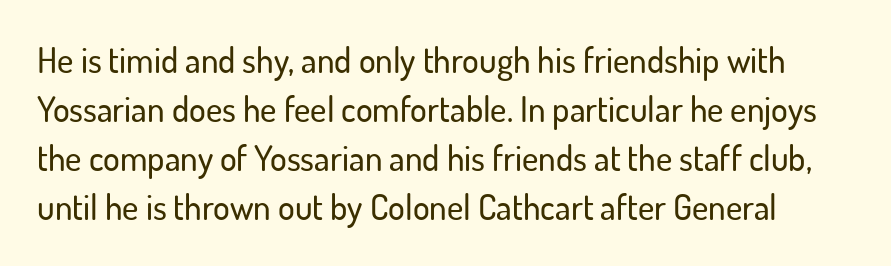
Q: Is the text italic (slanted)? A: No, it is upright.
Q: Is the typeface a serif or a sans-serif typeface? A: Sans-serif.
Q: Is the text underlined? A: No.
Q: Is the spacing between letters normal or unusually wide? A: Normal.
Q: Is the spacing between lines tight, normal or loose? A: Normal.
Q: Width (condensed, normal, or wide)? A: Normal.
Q: Stroke contrast? A: Low.
Q: x-height? A: Small.
Q: Monospaced? A: No.
